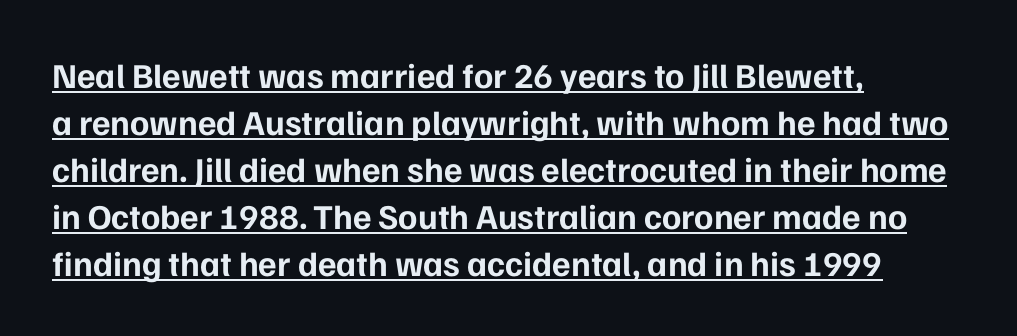
{"serif": "no", "italic": "no", "bold": "yes", "weight": "bold", "width": "normal", "stroke_contrast": "low", "x_height": "medium", "monospaced": "no", "underline": "yes", "align": "left", "line_spacing": "normal", "line_spacing_ratio": 1.34, "letter_spacing": "normal", "letter_spacing_em": 0.0, "glyph_px": 35}
